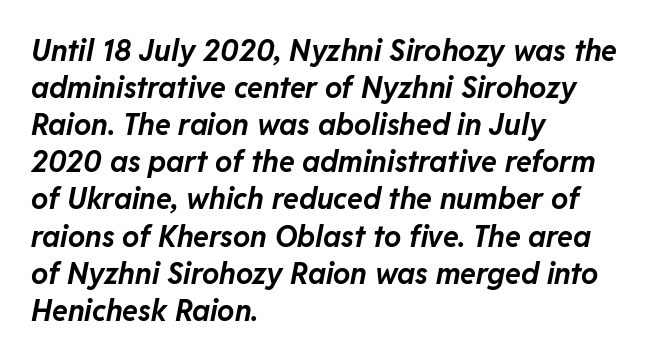
The tracking reads as untouched default to a designer's eye. Leftover space on each line is placed entirely after the last word. Strokes here are thick enough to call this a true bold. This sample has the flowing, uneven cadence of proportional lettering. The face used here has a pronounced slope to its letters.
